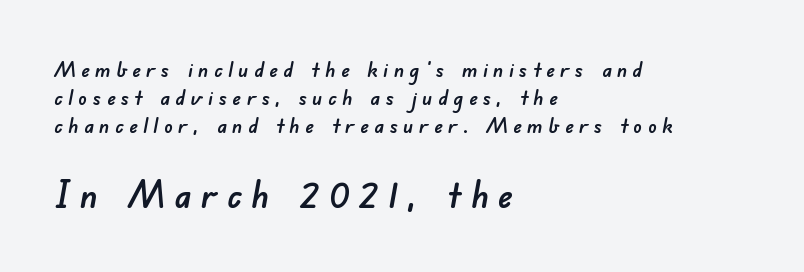
Q: Is the typeface a serif or a sans-serif typeface? A: Sans-serif.
Q: Is the text underlined? A: No.
Q: How is the paragraph aligned? A: Left-aligned.
Q: Is the spacing between letters normal or unusually wide? A: Unusually wide.
Q: Is the spacing between lines tight, normal or loose? A: Normal.
Q: Which block of text is set in a larger size, the first (top) or the second (bottom)? A: The second (bottom) one.
Q: Width (condensed, normal, or wide)? A: Normal.
Q: Stroke contrast? A: Low.
Q: x-height? A: Small.
Q: Monospaced? A: No.
